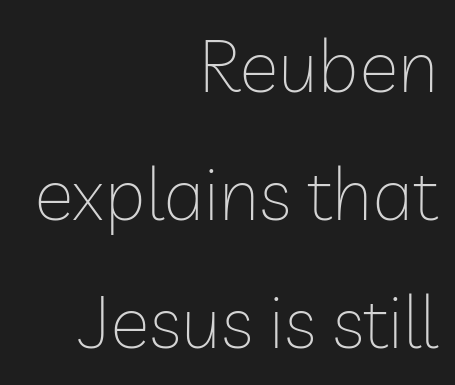
Q: Is the text bold? A: No.
Q: Is the text italic (slanted)? A: No, it is upright.
Q: Is the typeface a serif or a sans-serif typeface? A: Sans-serif.
Q: Is the text underlined? A: No.
Q: How is the paragraph aligned? A: Right-aligned.
Q: Is the spacing between letters normal or unusually wide? A: Normal.
Q: Width (condensed, normal, or wide)? A: Normal.
Q: Stroke contrast? A: Low.
Q: x-height? A: Medium.
Q: Monospaced? A: No.
